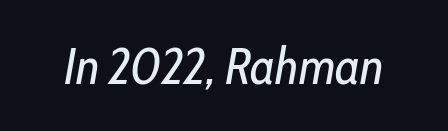
{"italic": "yes", "lean": "right", "slant_degrees": 10, "bold": "no", "weight": "regular", "width": "condensed", "stroke_contrast": "low", "x_height": "medium", "monospaced": "no", "underline": "no", "letter_spacing": "normal", "letter_spacing_em": 0.0, "glyph_px": 51}
